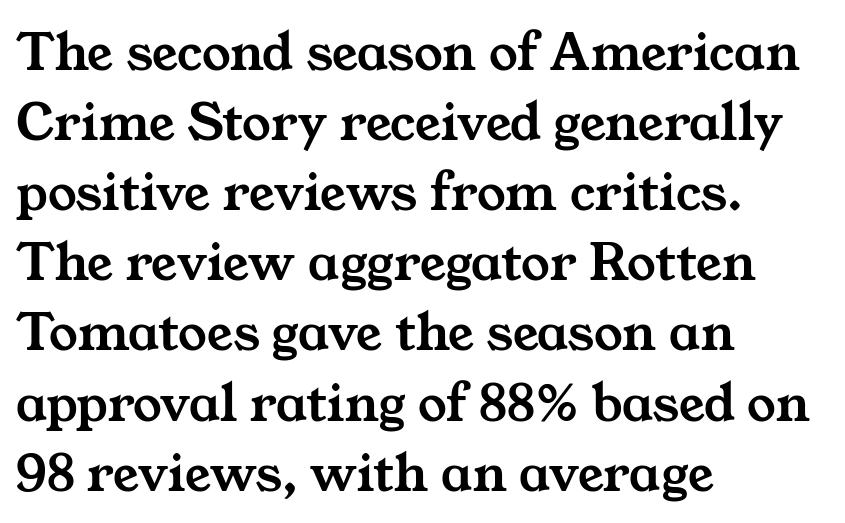
Do the characters align in a grid? No, the font is proportional. Descenders are the only things crossing below the line. The paragraph has a hard left edge and a soft right edge. Default kerning and tracking; the words read as compact shapes. Check where the strokes stop: tiny serifs finish them off.
